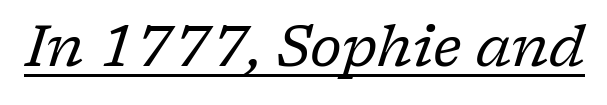
Heaviness? Minimal to ordinary, like unemphasized prose. Character widths vary here, with narrow letters taking less room than wide ones. This sample uses an oblique cut, with every glyph tilted off the vertical. Students, observe the line beneath the letters — that is underlining.
